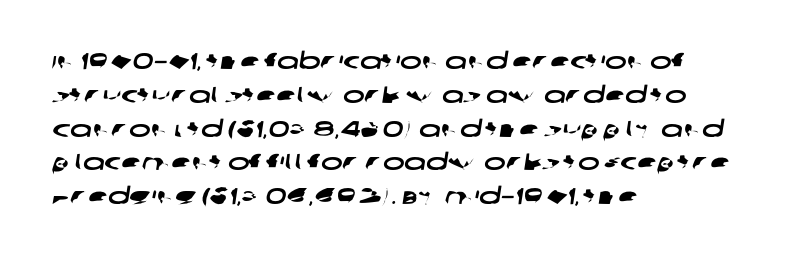
Q: Is the text underlined? A: No.
Q: How is the paragraph aligned? A: Left-aligned.
Q: Is the spacing between letters normal or unusually wide? A: Normal.
Q: Is the spacing between lines tight, normal or loose? A: Normal.
